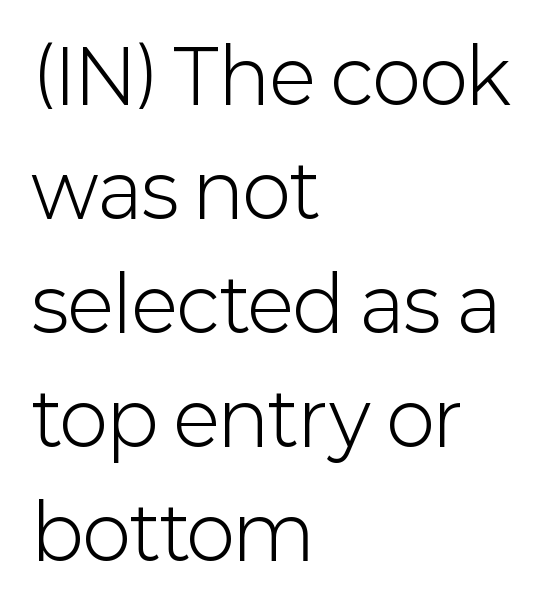
{"serif": "no", "italic": "no", "bold": "no", "weight": "light", "width": "normal", "stroke_contrast": "low", "x_height": "medium", "monospaced": "no", "underline": "no", "align": "left", "line_spacing": "normal", "line_spacing_ratio": 1.54, "letter_spacing": "normal", "letter_spacing_em": 0.0, "glyph_px": 74}
